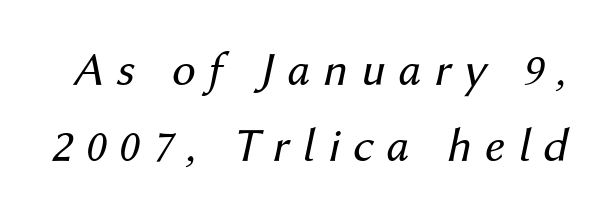
The image shows 48 px regular-weight type, italic (leaning right); set normal line spacing (1.58x), unusually wide letter spacing (+0.26 em), not underlined; medium stroke contrast and a medium x-height.
